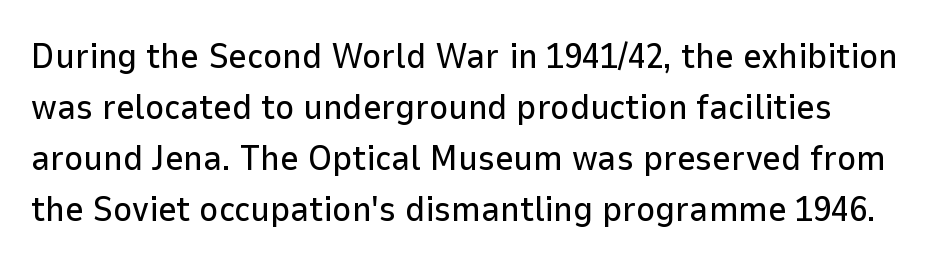
The leading is moderate, giving the passage an even texture. A typesetter would label this face a sans. Spacing verdict: proportional, widths tailored to each character. There is no visible air inserted between adjacent glyphs. The area under the type is left untouched. The letters stand straight up with perfectly vertical stems.
